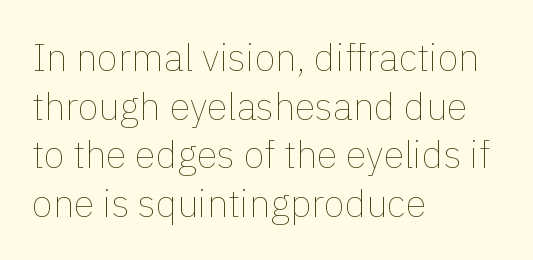
The image shows 38 px thin type, upright; set left-aligned, normal line spacing (1.28x), normal letter spacing, not underlined; a medium x-height.
